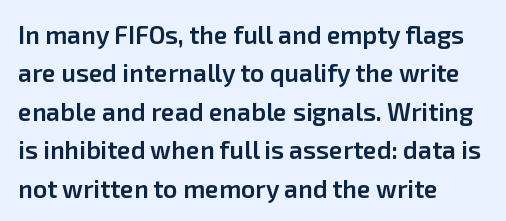
{"italic": "no", "bold": "semi", "underline": "no", "align": "left", "line_spacing": "normal", "line_spacing_ratio": 1.54, "letter_spacing": "normal", "letter_spacing_em": 0.0, "glyph_px": 25}
